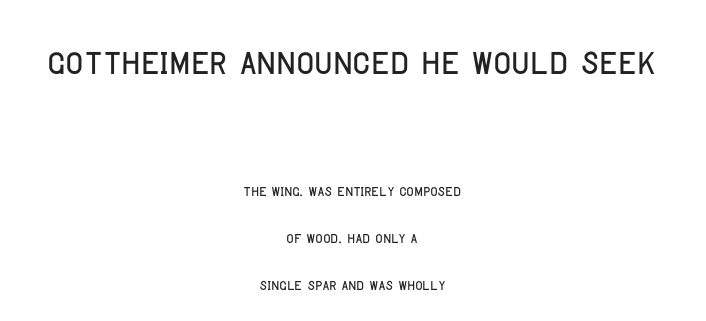
Q: Is the text italic (slanted)? A: No, it is upright.
Q: Is the typeface a serif or a sans-serif typeface? A: Sans-serif.
Q: Is the text underlined? A: No.
Q: How is the paragraph aligned? A: Centered.
Q: Is the spacing between letters normal or unusually wide? A: Normal.
Q: Is the spacing between lines tight, normal or loose? A: Loose.
Q: Which block of text is set in a larger size, the first (top) or the second (bottom)? A: The first (top) one.
Q: Width (condensed, normal, or wide)? A: Condensed.
Q: Stroke contrast? A: Low.
Q: x-height? A: Large.
Q: Monospaced? A: No.
